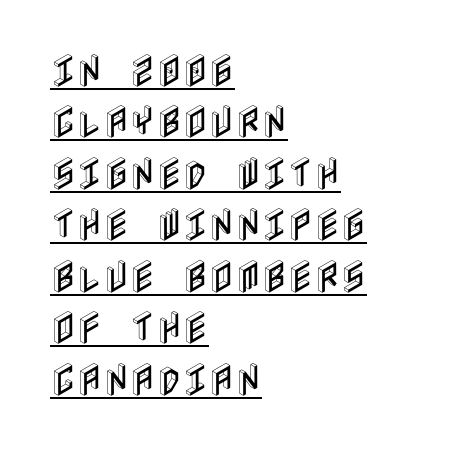
Q: Is the text italic (slanted)? A: No, it is upright.
Q: Is the text underlined? A: Yes.
Q: How is the paragraph aligned? A: Left-aligned.
Q: Is the spacing between letters normal or unusually wide? A: Normal.
Q: Is the spacing between lines tight, normal or loose? A: Normal.
Q: Width (condensed, normal, or wide)? A: Condensed.
Q: x-height? A: Large.
